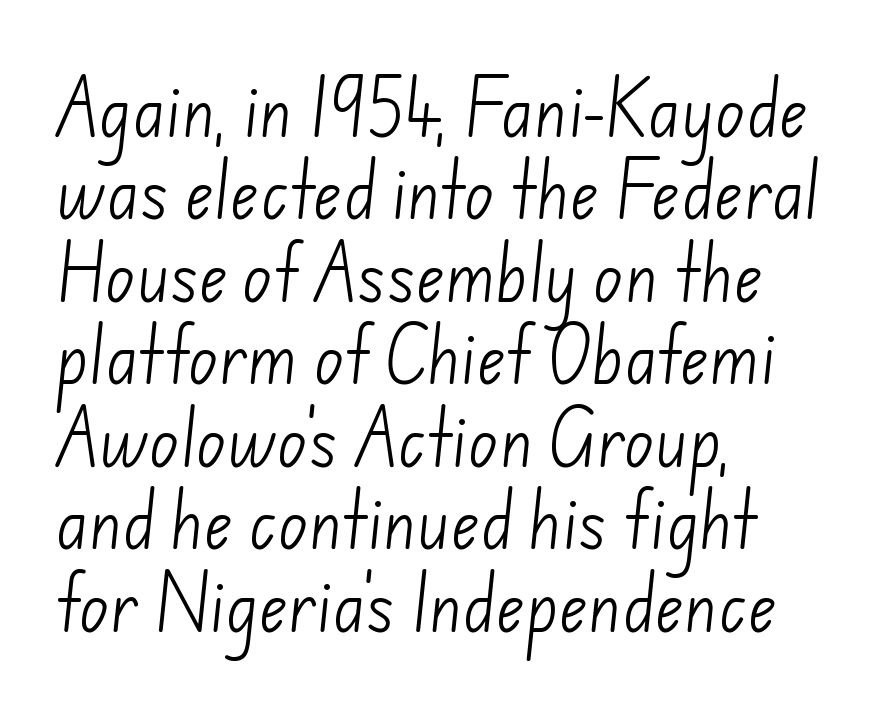
The glyphs in this specimen are sans serif. Is this a fixed-width face? No — the glyphs have proportional, varying widths. What stands out about the letter spacing? Nothing — it is the standard amount. Stems and bowls with no extra thickness — not bold. A bare baseline throughout the passage. Notice how descenders clear the ascenders below comfortably — that's standard leading.
